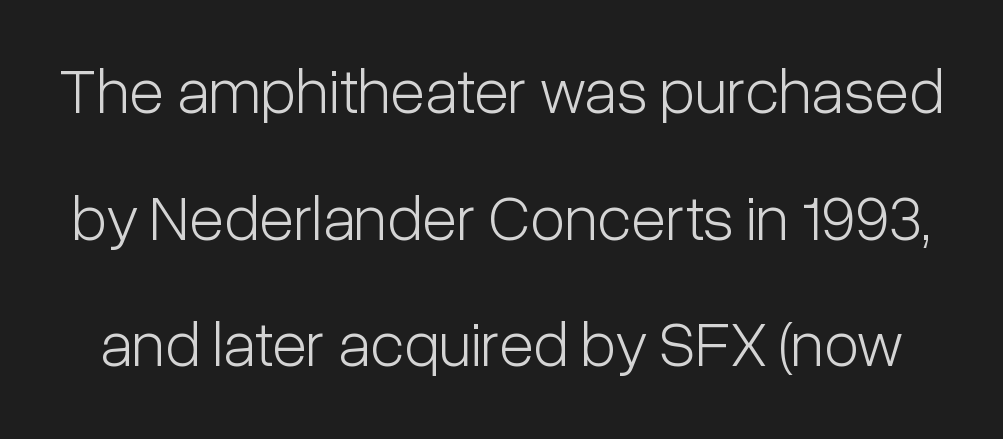
Q: Is the text bold? A: No.
Q: Is the text italic (slanted)? A: No, it is upright.
Q: Is the typeface a serif or a sans-serif typeface? A: Sans-serif.
Q: Is the text underlined? A: No.
Q: Is the spacing between letters normal or unusually wide? A: Normal.
Q: Is the spacing between lines tight, normal or loose? A: Loose.
Q: Width (condensed, normal, or wide)? A: Condensed.
Q: Stroke contrast? A: Low.
Q: x-height? A: Medium.
Q: Monospaced? A: No.
